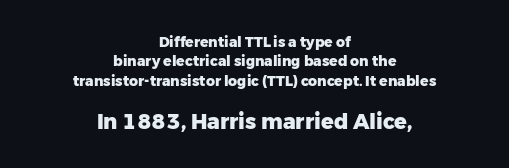
The image shows 21 px bold type, upright; set centered, normal line spacing (1.38x), normal letter spacing, not underlined; the second (bottom) block is 1.5x larger.
